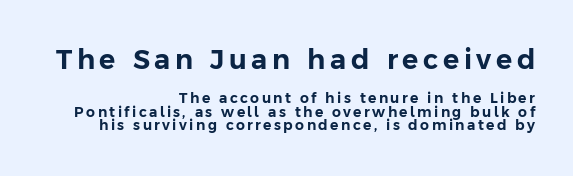
Honestly, there is no underline to notice here at all. Here the first block reads like a headline and the second like body copy. Casual observation: everything's shoved over to the right. Horizontal bands of white between lines are thin slivers. Quick note: not italic, upright.
